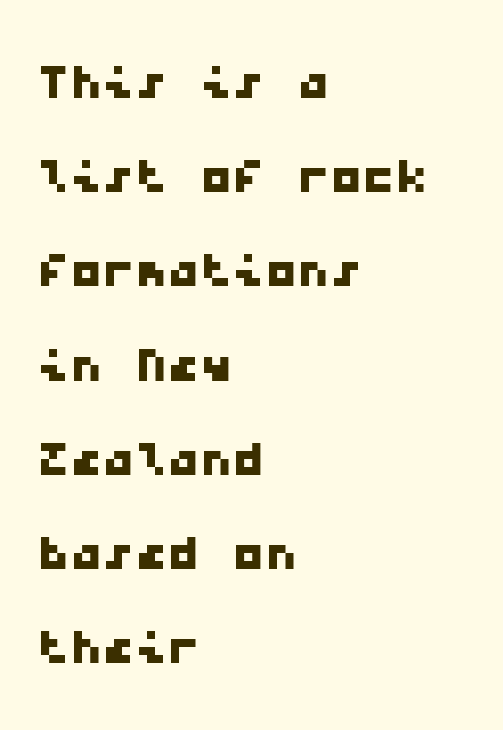
Q: Is the typeface a serif or a sans-serif typeface? A: Sans-serif.
Q: Is the text underlined? A: No.
Q: How is the paragraph aligned? A: Left-aligned.
Q: Is the spacing between letters normal or unusually wide? A: Normal.
Q: Is the spacing between lines tight, normal or loose? A: Normal.
Q: Width (condensed, normal, or wide)? A: Wide.
Q: Stroke contrast? A: Low.
Q: x-height? A: Medium.
Q: Monospaced? A: Yes.
